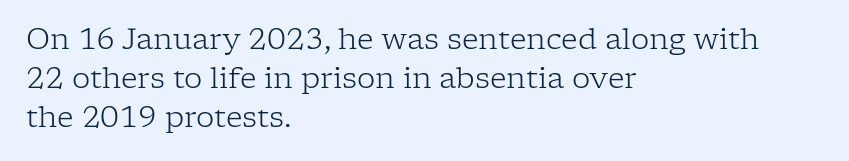
The letterforms sit at book weight or below. Has an underline been added? It has not. Think of a printed novel: that variable character pitch is what you see here. Each line starts at the same left margin while the right side varies.
